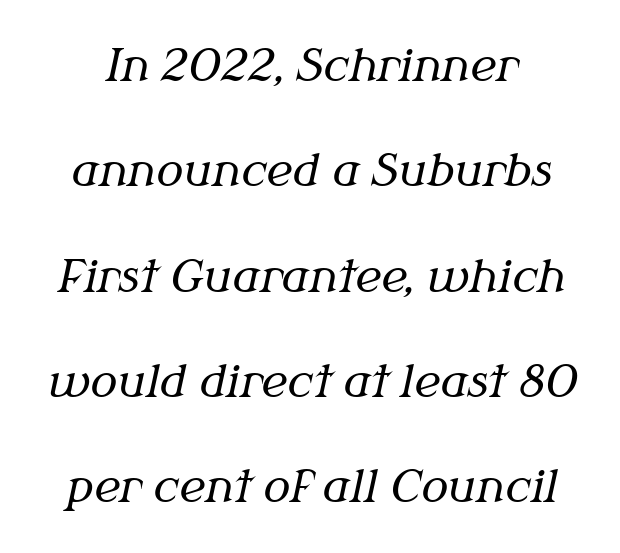
The image shows 45 px regular-weight serif type, italic (leaning right); set loose line spacing (2.34x), normal letter spacing, not underlined; medium stroke contrast and a medium x-height.
